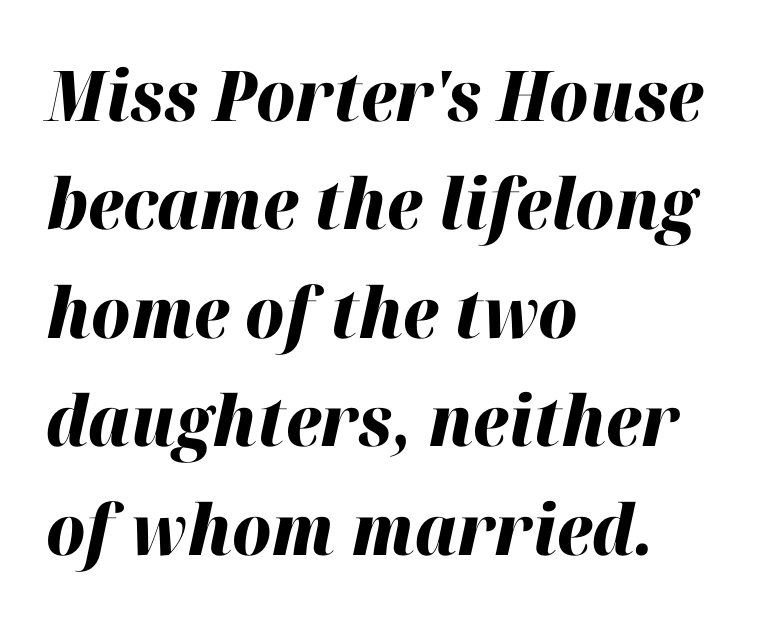
Set as a true bold cut, around the 700 mark. Letters rest on an invisible, unmarked baseline. Short note: letters normally spaced. The glyphs look as if they've been sheared to an angle. In CSS terms this would be text-align: left.
